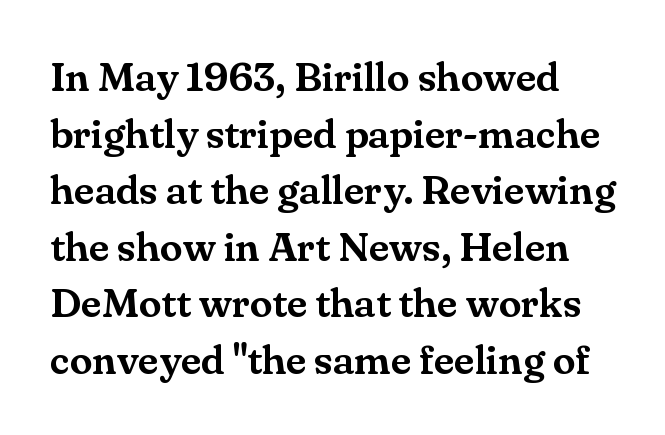
{"serif": "yes", "italic": "no", "width": "normal", "stroke_contrast": "medium", "x_height": "small", "monospaced": "no", "underline": "no", "line_spacing": "normal", "line_spacing_ratio": 1.38, "letter_spacing": "normal", "letter_spacing_em": 0.0, "glyph_px": 41}
